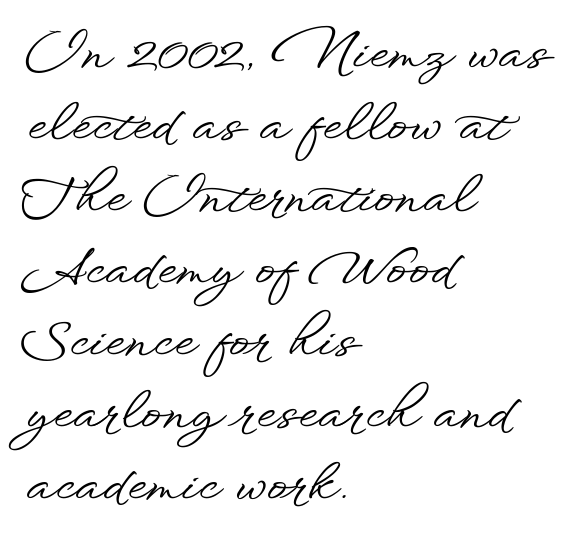
Q: Is the text italic (slanted)? A: Yes.
Q: Is the typeface a serif or a sans-serif typeface? A: Sans-serif.
Q: Is the text underlined? A: No.
Q: How is the paragraph aligned? A: Left-aligned.
Q: Is the spacing between letters normal or unusually wide? A: Normal.
Q: Is the spacing between lines tight, normal or loose? A: Normal.
Q: Width (condensed, normal, or wide)? A: Wide.
Q: Stroke contrast? A: Low.
Q: x-height? A: Small.
Q: Monospaced? A: No.
